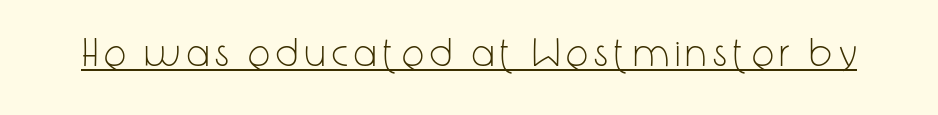
Q: Is the text bold? A: No.
Q: Is the text italic (slanted)? A: No, it is upright.
Q: Is the typeface a serif or a sans-serif typeface? A: Sans-serif.
Q: Is the text underlined? A: Yes.
Q: Width (condensed, normal, or wide)? A: Condensed.
Q: Stroke contrast? A: Low.
Q: x-height? A: Medium.
Q: Monospaced? A: No.
